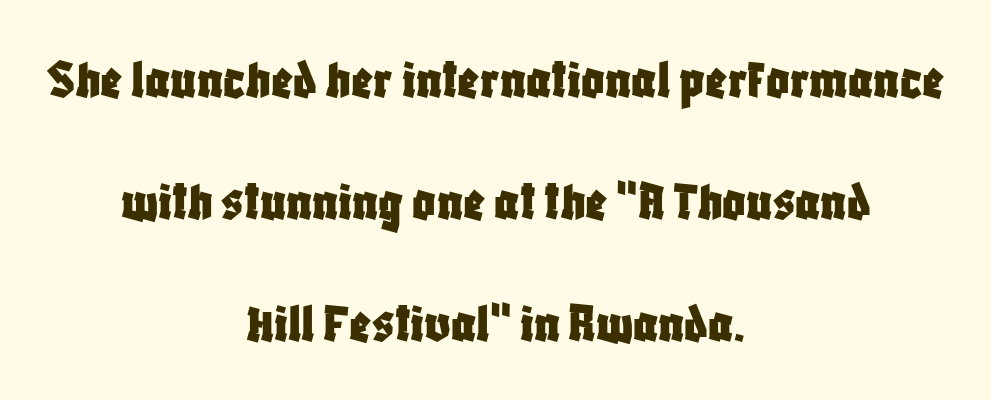
{"serif": "no", "italic": "no", "width": "condensed", "stroke_contrast": "low", "x_height": "large", "monospaced": "no", "underline": "no", "align": "center", "line_spacing": "loose", "line_spacing_ratio": 2.14, "letter_spacing": "normal", "letter_spacing_em": 0.0, "glyph_px": 57}
